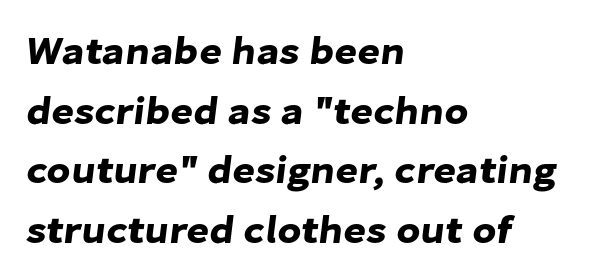
The image shows 39 px sans-serif type; set left-aligned, normal line spacing (1.53x), normal letter spacing, not underlined; low stroke contrast and a medium x-height.
